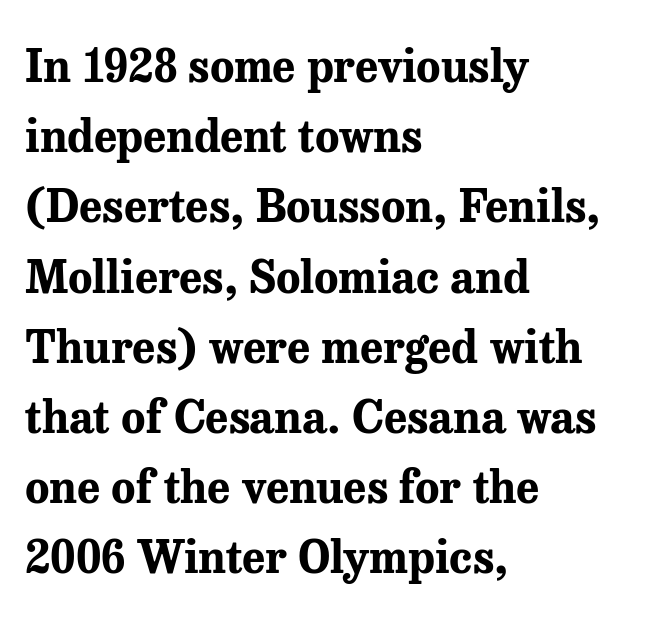
The string is rendered with underlining switched off. The typesetting leans heavy: a genuine bold. Leading matches the norm, producing a regular column. No extra tracking has been applied to these lines. Here the designer chose a conventional face with non-uniform glyph widths. Visually the block forms a straight wall on the left and a jagged coastline on the right.
